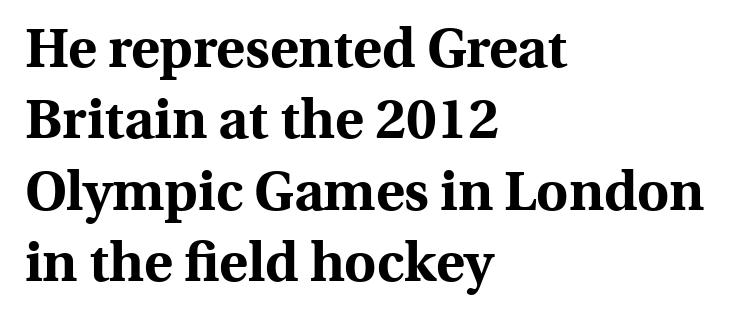
{"serif": "yes", "italic": "no", "bold": "yes", "weight": "bold", "width": "normal", "x_height": "medium", "monospaced": "no", "underline": "no", "align": "left", "line_spacing": "normal", "line_spacing_ratio": 1.3, "letter_spacing": "normal", "letter_spacing_em": 0.0, "glyph_px": 55}
